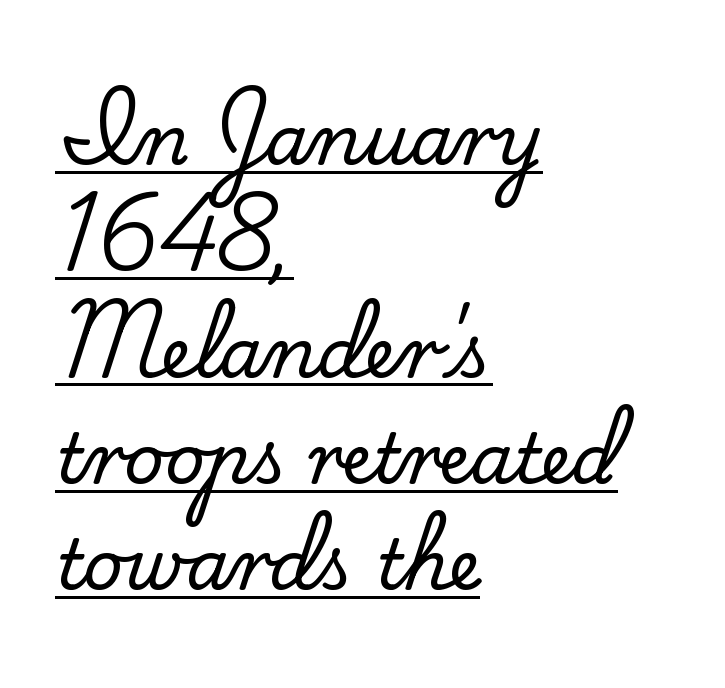
{"serif": "yes", "width": "normal", "stroke_contrast": "low", "x_height": "small", "monospaced": "no", "underline": "yes", "align": "left", "line_spacing": "normal", "line_spacing_ratio": 1.54, "letter_spacing": "normal", "letter_spacing_em": 0.0, "glyph_px": 69}
